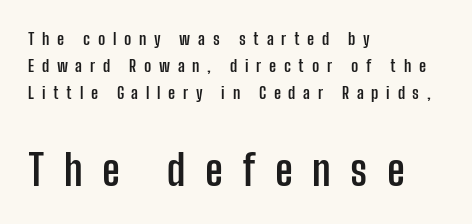
The image shows 43 px semibold, condensed sans-serif type, upright; set left-aligned, normal line spacing (1.58x), unusually wide letter spacing (+0.45 em), not underlined; the second (bottom) block is 2.53x larger; low stroke contrast and a medium x-height.
